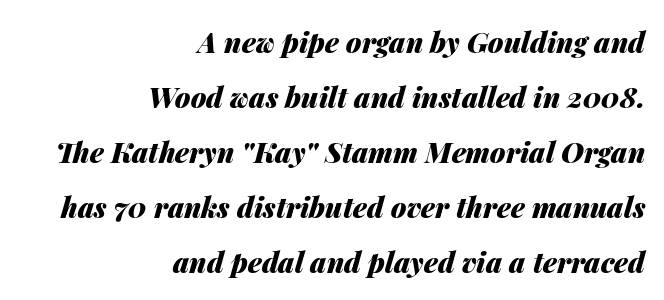
The image shows 28 px heavy type, italic (leaning right); set right-aligned, loose line spacing (1.96x), normal letter spacing, not underlined; medium stroke contrast and a medium x-height.
